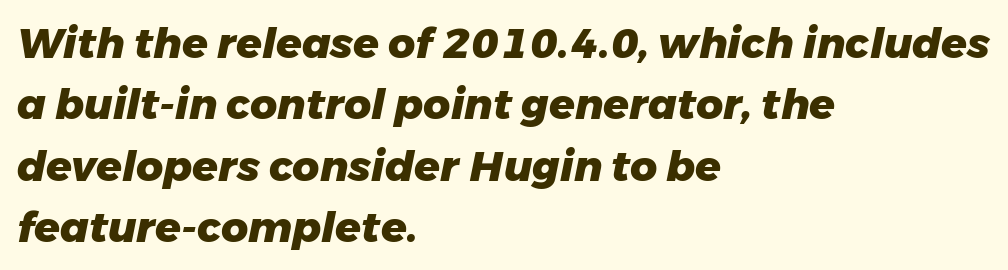
Compared with typical body copy, the letter spacing here is the same. The glyphs have the mass of a bold cut. The block of text has a typical density, with ordinary space between rows. The foot of each line stays bare and open. Looks like regular typesetting: each glyph gets only the width it needs.
